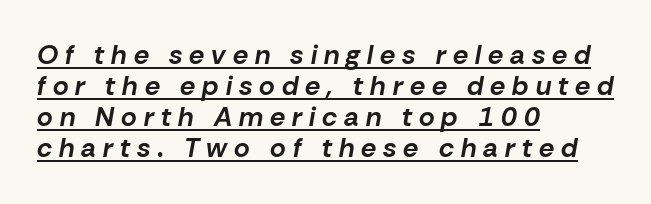
Q: Is the text bold? A: Yes.
Q: Is the text italic (slanted)? A: Yes, it leans right by about 10 degrees.
Q: Is the text underlined? A: Yes.
Q: How is the paragraph aligned? A: Left-aligned.
Q: Is the spacing between letters normal or unusually wide? A: Unusually wide.
Q: Is the spacing between lines tight, normal or loose? A: Tight.
